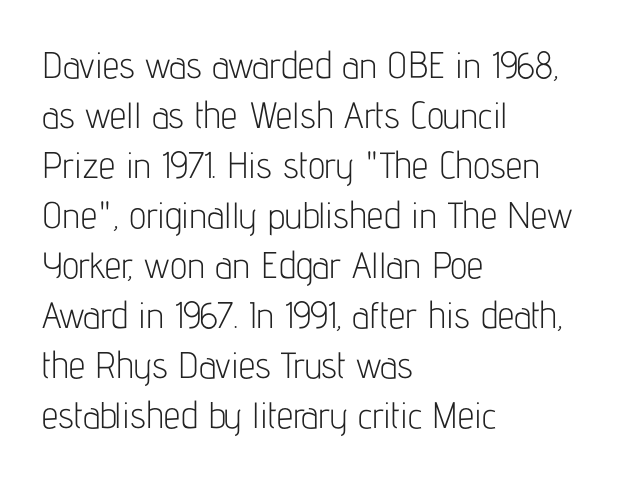
The image shows 37 px light, condensed sans-serif type, upright; set left-aligned, normal line spacing (1.35x), normal letter spacing, not underlined; low stroke contrast and a medium x-height.
